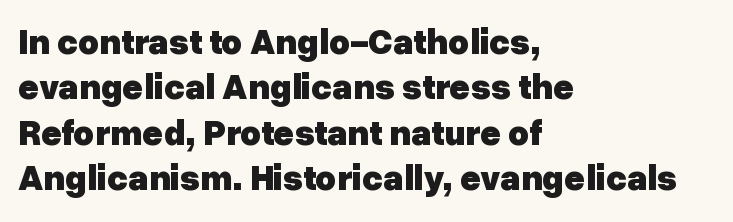
The image shows 36 px heavy sans-serif type, upright; set left-aligned, normal line spacing (1.26x), normal letter spacing, not underlined; low stroke contrast and a medium x-height.
